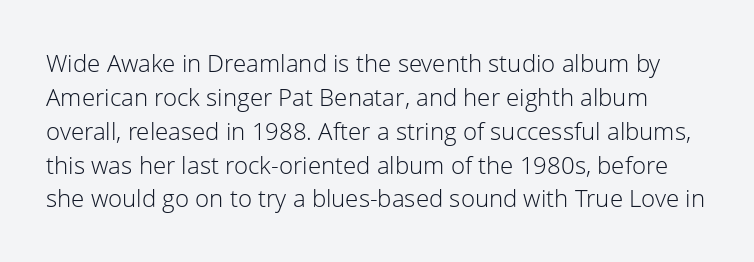
Words float on clear page, feet unadorned. This reads as an unemphasized weight, regular at the heaviest. Successive baselines arrive at the customary interval. Tall strokes in this sample are plumb rather than angled. What stands out about the letter spacing? Nothing — it is the standard amount.
